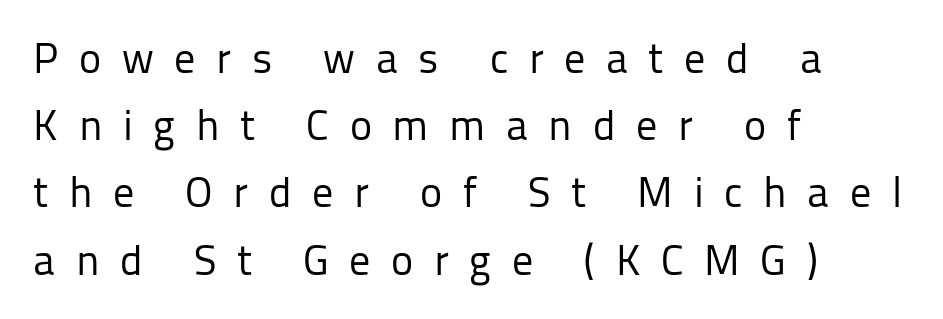
The image shows 42 px regular-weight sans-serif type, upright; set left-aligned, normal line spacing (1.6x), unusually wide letter spacing (+0.49 em), not underlined; low stroke contrast and a medium x-height.
